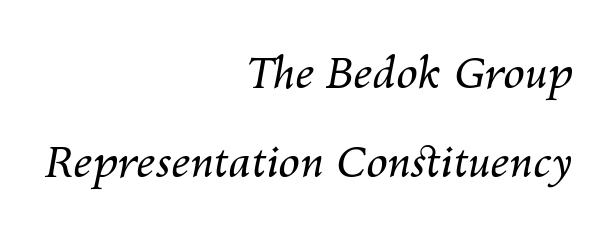
{"italic": "yes", "lean": "right", "slant_degrees": 10, "bold": "no", "weight": "regular", "width": "normal", "stroke_contrast": "medium", "x_height": "medium", "monospaced": "no", "underline": "no", "align": "right", "line_spacing": "loose", "line_spacing_ratio": 2.06, "letter_spacing": "normal", "letter_spacing_em": 0.0, "glyph_px": 43}
